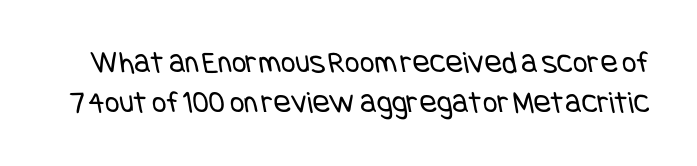
The image shows 32 px regular-weight, condensed sans-serif type; set normal line spacing (1.26x), normal letter spacing, not underlined; low stroke contrast and a large x-height.
